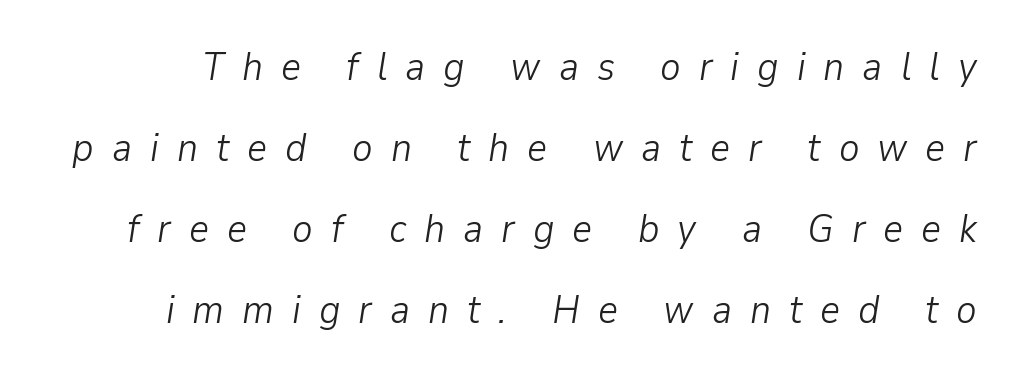
The image shows 39 px light type, italic (leaning right); set loose line spacing (2.08x), unusually wide letter spacing (+0.46 em), not underlined; low stroke contrast and a medium x-height.
